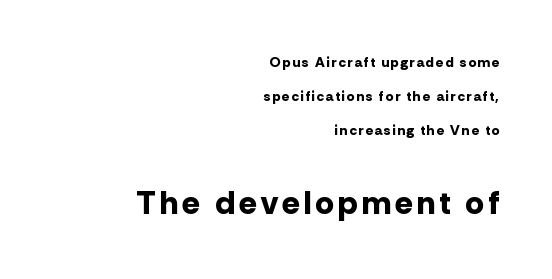
Horizontally, the lines are justified to the trailing edge only. Compare the two chunks: the lower has the greater cap height. The passage shown is typed in a proportional face where columns would drift. No feet cap the strokes, marking this as sans-serif type. As a designer I'd log this as weight 700, bold. Notice how the stems are strictly vertical — no italics here.
